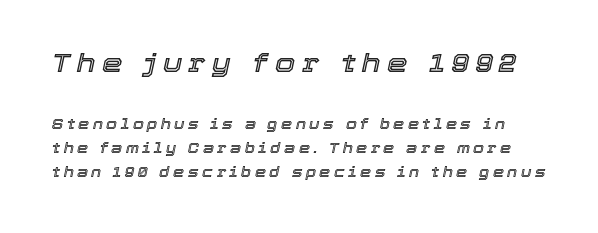
The type is letterspaced generously, with wide tracking. Underline: absent. Block one is the big one; block two sits smaller underneath. The axis of the letterforms is tilted away from vertical.
